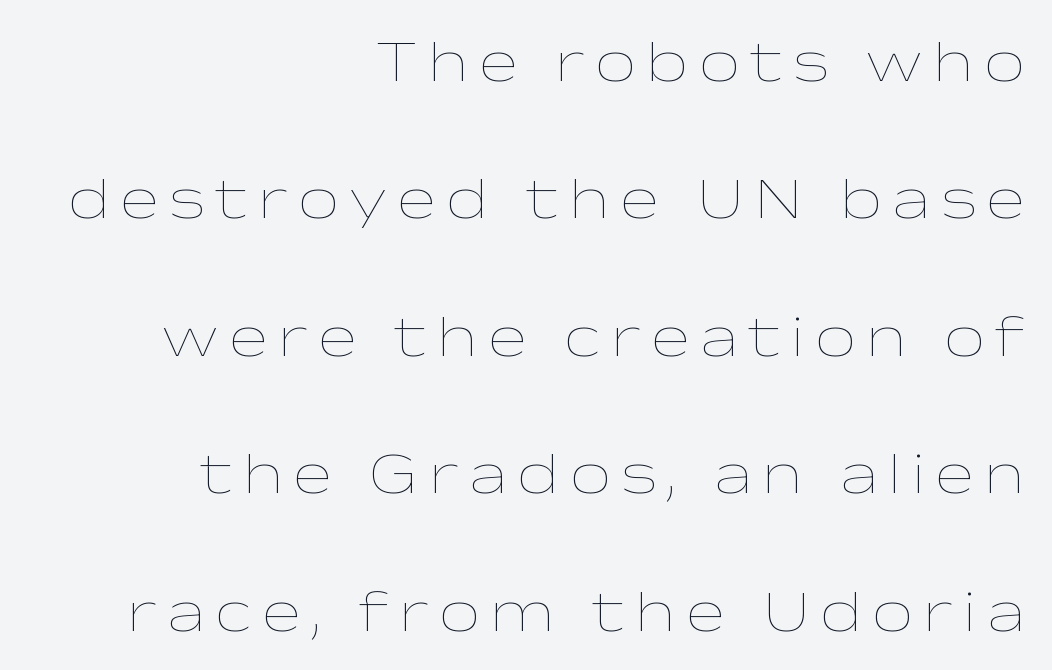
Q: Is the text bold? A: No.
Q: Is the text italic (slanted)? A: No, it is upright.
Q: Is the text underlined? A: No.
Q: How is the paragraph aligned? A: Right-aligned.
Q: Is the spacing between lines tight, normal or loose? A: Loose.
Q: Width (condensed, normal, or wide)? A: Wide.
Q: Stroke contrast? A: Low.
Q: x-height? A: Medium.
Q: Monospaced? A: No.
